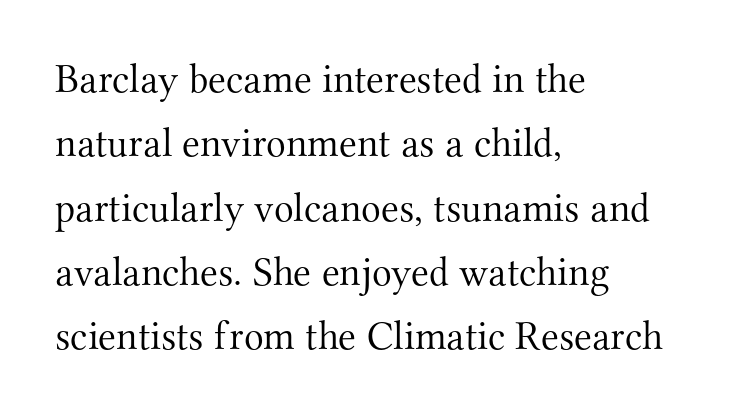
The image shows 41 px light serif type, upright; set left-aligned, normal line spacing (1.57x), normal letter spacing, not underlined; medium stroke contrast and a small x-height.
